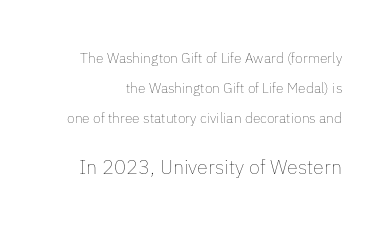
Q: Is the text bold? A: No.
Q: Is the text italic (slanted)? A: No, it is upright.
Q: Is the text underlined? A: No.
Q: Is the spacing between letters normal or unusually wide? A: Normal.
Q: Is the spacing between lines tight, normal or loose? A: Loose.
Q: Which block of text is set in a larger size, the first (top) or the second (bottom)? A: The second (bottom) one.
